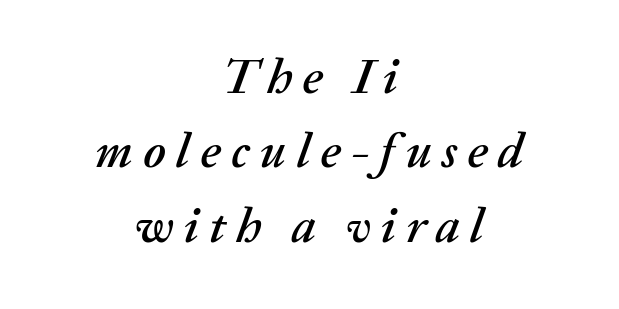
{"italic": "yes", "lean": "right", "slant_degrees": 20, "width": "normal", "stroke_contrast": "medium", "x_height": "medium", "monospaced": "no", "underline": "no", "align": "center", "line_spacing": "normal", "line_spacing_ratio": 1.52, "letter_spacing": "wide", "letter_spacing_em": 0.21, "glyph_px": 49}
